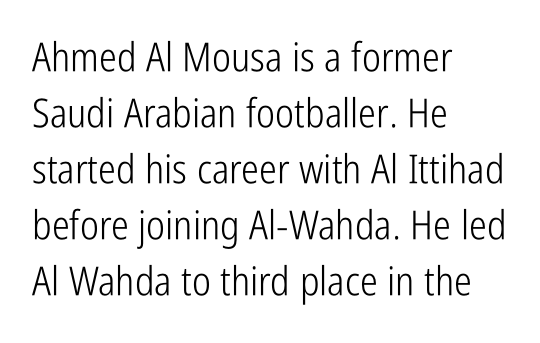
The image shows 40 px light, condensed sans-serif type, upright; set left-aligned, normal line spacing (1.4x), normal letter spacing, not underlined; low stroke contrast and a medium x-height.
